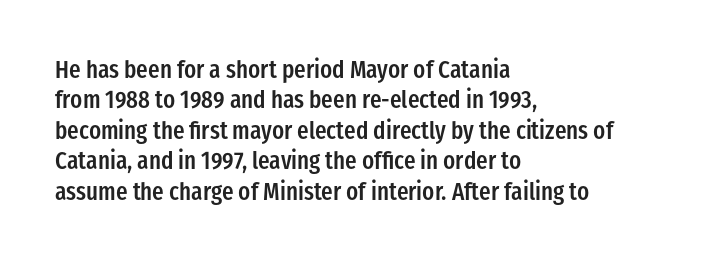
{"italic": "no", "bold": "semi", "underline": "no", "align": "left", "line_spacing": "normal", "line_spacing_ratio": 1.27, "letter_spacing": "normal", "letter_spacing_em": 0.0, "glyph_px": 24}
